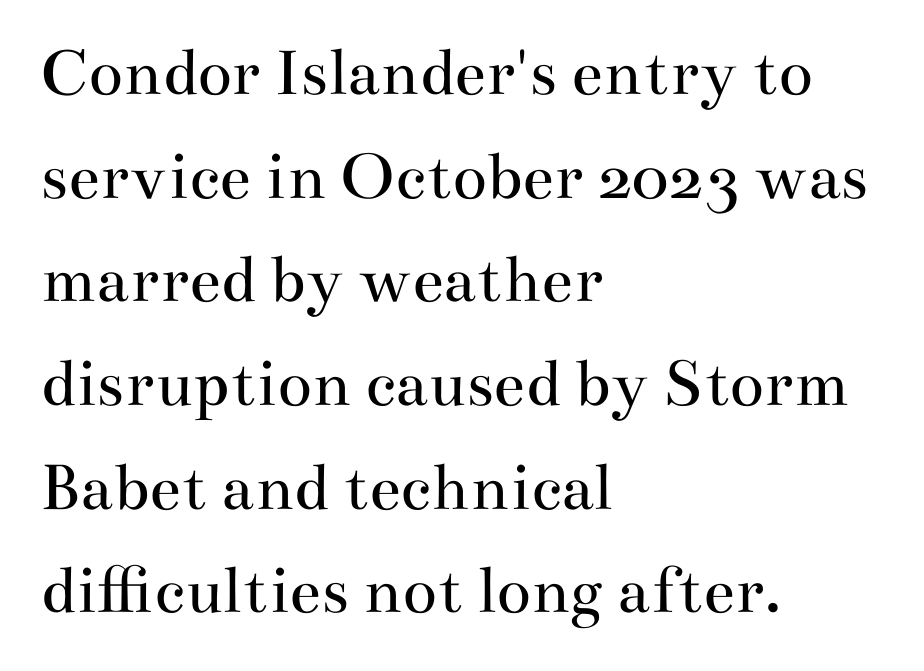
Weight: regular or lighter. The passage shown is not underscored anywhere. Each line starts at the same left margin while the right side varies. The vertical gap from one line to the next is medium. Each word holds together tightly as a unit, with standard inter-letter gaps. The passage shown is typed in a proportional face where columns would drift.
